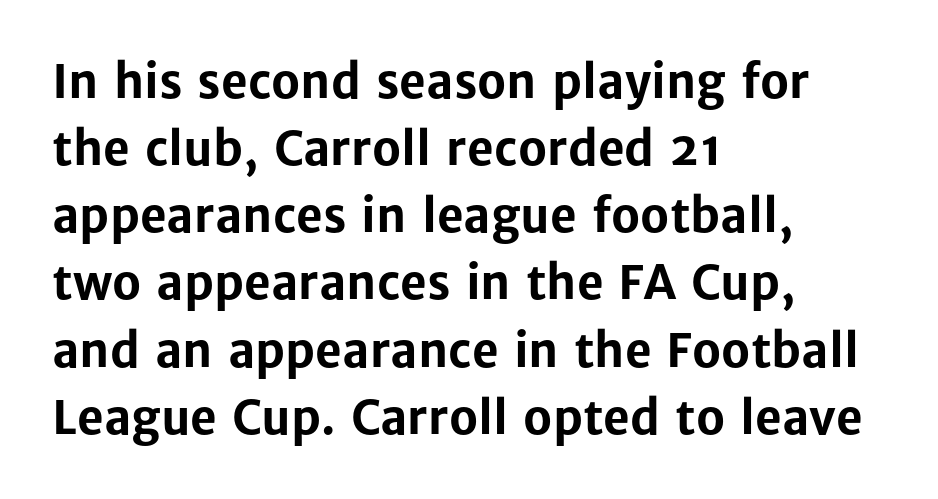
{"serif": "no", "italic": "no", "bold": "yes", "weight": "bold", "width": "normal", "stroke_contrast": "low", "x_height": "medium", "monospaced": "no", "underline": "no", "align": "left", "line_spacing": "normal", "line_spacing_ratio": 1.46, "letter_spacing": "normal", "letter_spacing_em": 0.0, "glyph_px": 46}
